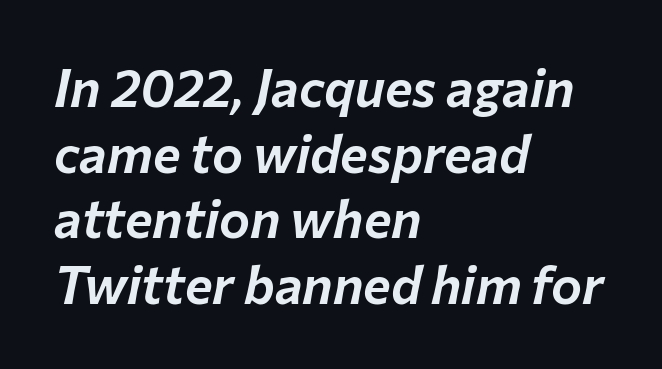
The image shows 52 px text type, italic (leaning right); set left-aligned, normal line spacing (1.26x), normal letter spacing, not underlined; low stroke contrast and a medium x-height.
